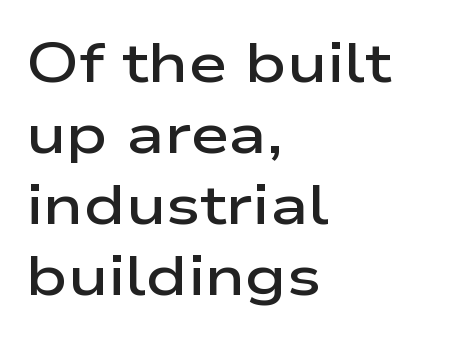
A roman cut, with each character standing at attention. Beneath every word, the page is bare. The vertical gap from one line to the next is medium. A typesetter would label this face a sans. The paragraph shown leans on its left margin. The rendering uses a semibold face; strokes are thickened but not to full bold.
